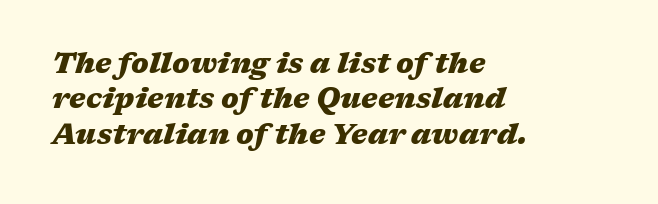
The font is running at its bold setting. The passage shown has conventional tracking throughout. Italic? Definitely — the glyphs are oblique. Line starts are locked; line ends wander. The lines sit at an ordinary, default distance from one another. Bare-footed words on every line.
